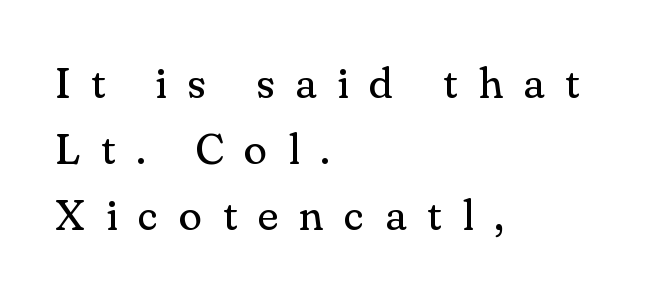
{"serif": "yes", "italic": "no", "bold": "no", "weight": "regular", "width": "normal", "stroke_contrast": "medium", "x_height": "small", "monospaced": "no", "underline": "no", "align": "left", "line_spacing": "normal", "line_spacing_ratio": 1.54, "letter_spacing": "wide", "letter_spacing_em": 0.48, "glyph_px": 43}
